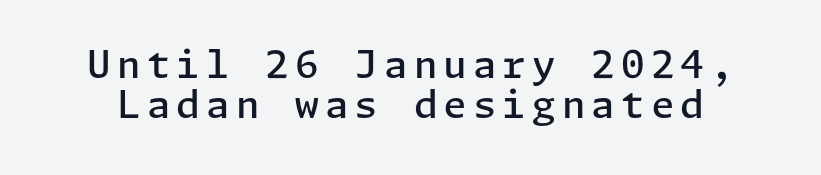
Observe the absence of serifs on each vertical stroke in this sample. As a designer I'd log this as weight 600, semibold. This sample uses an upright cut, with every glyph sitting square on the baseline. The gap between lines stays unmarked.
